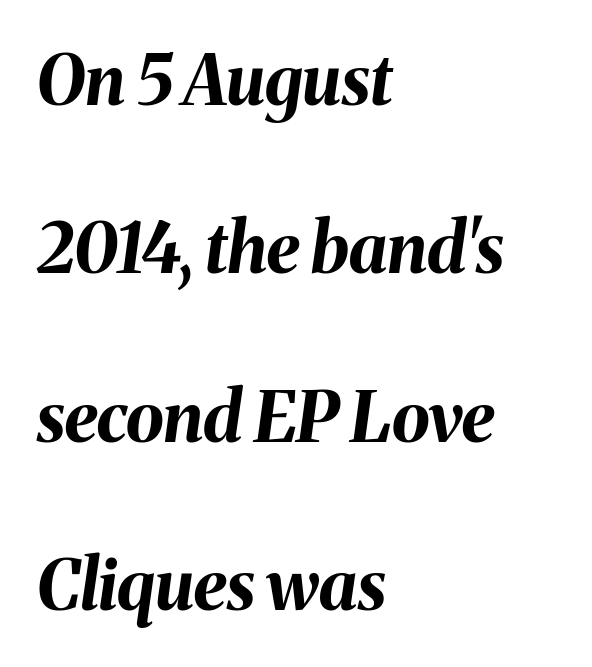
{"italic": "yes", "lean": "right", "slant_degrees": 8, "bold": "yes", "weight": "bold", "width": "normal", "stroke_contrast": "medium", "x_height": "medium", "monospaced": "no", "underline": "no", "align": "left", "line_spacing": "loose", "line_spacing_ratio": 2.44, "letter_spacing": "normal", "letter_spacing_em": 0.0, "glyph_px": 69}
